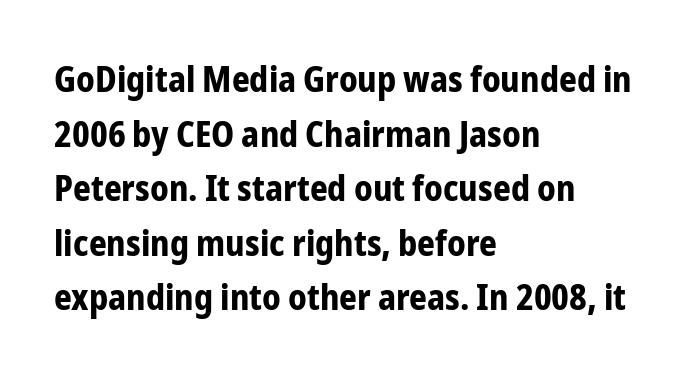
Q: Is the text bold? A: Yes.
Q: Is the text italic (slanted)? A: No, it is upright.
Q: Is the typeface a serif or a sans-serif typeface? A: Sans-serif.
Q: Is the text underlined? A: No.
Q: How is the paragraph aligned? A: Left-aligned.
Q: Is the spacing between letters normal or unusually wide? A: Normal.
Q: Is the spacing between lines tight, normal or loose? A: Normal.
Q: Width (condensed, normal, or wide)? A: Condensed.
Q: Stroke contrast? A: Low.
Q: x-height? A: Medium.
Q: Monospaced? A: No.
